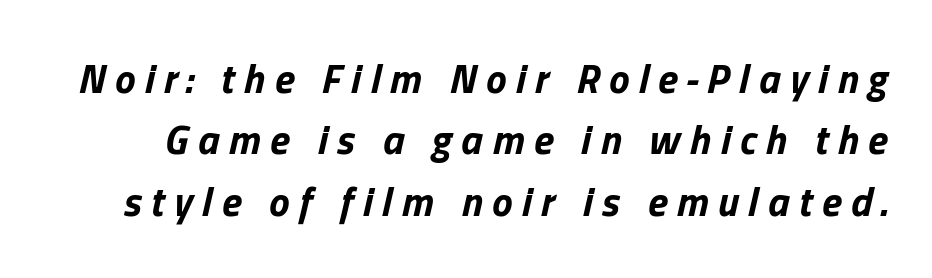
Q: Is the text bold? A: Yes.
Q: Is the text italic (slanted)? A: Yes, it leans right by about 13 degrees.
Q: Is the text underlined? A: No.
Q: Is the spacing between letters normal or unusually wide? A: Unusually wide.
Q: Is the spacing between lines tight, normal or loose? A: Normal.
Q: Width (condensed, normal, or wide)? A: Normal.
Q: Stroke contrast? A: Low.
Q: x-height? A: Medium.
Q: Monospaced? A: No.
